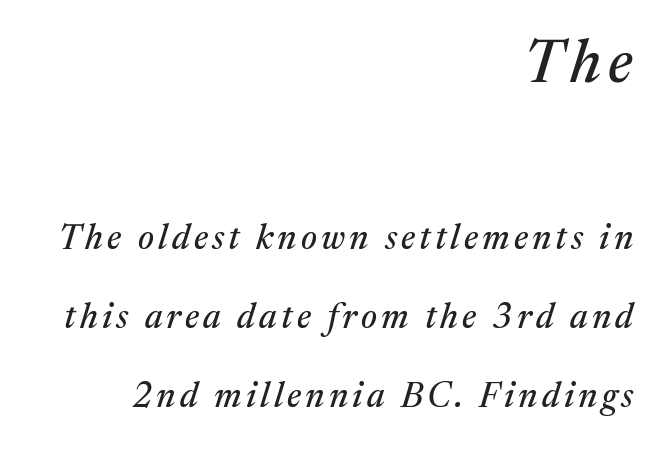
Line ends are locked; line starts wander. An italicized treatment has been applied to the whole sample. Each row of text sits above clean, open space. Students, observe: this is what heavily led, spacious text looks like. Proportional: the letters do not fall into vertical columns. A student would notice the top passage is typeset larger than what follows.
